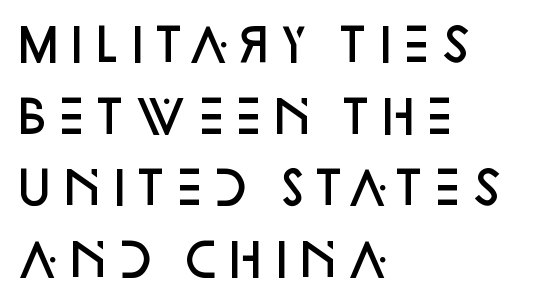
The image shows 45 px semibold sans-serif type, upright; set left-aligned, normal line spacing (1.59x), normal letter spacing, not underlined; low stroke contrast and a large x-height.
